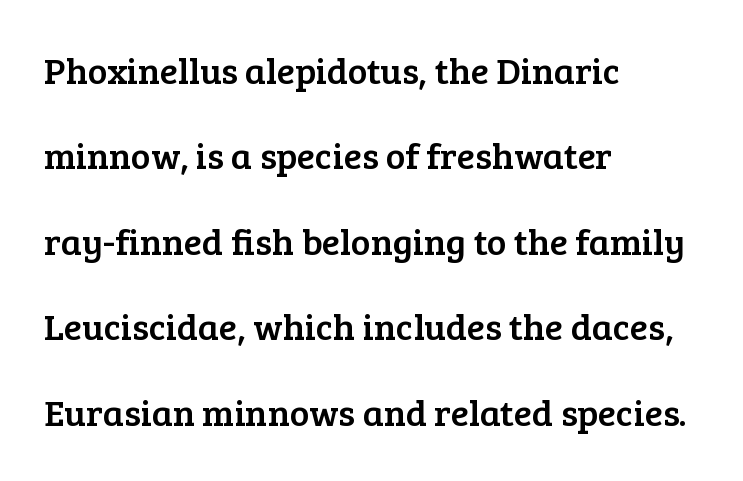
{"serif": "yes", "italic": "no", "width": "normal", "stroke_contrast": "low", "x_height": "medium", "monospaced": "no", "underline": "no", "align": "left", "line_spacing": "loose", "line_spacing_ratio": 2.31, "letter_spacing": "normal", "letter_spacing_em": 0.0, "glyph_px": 37}
